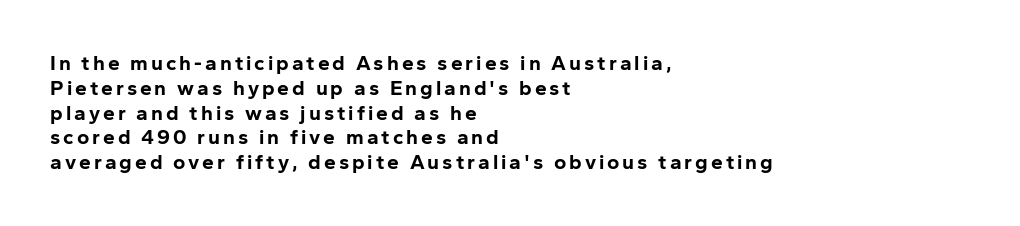
The image shows 21 px bold type, upright; set left-aligned, line spacing 1.18x, not underlined.
